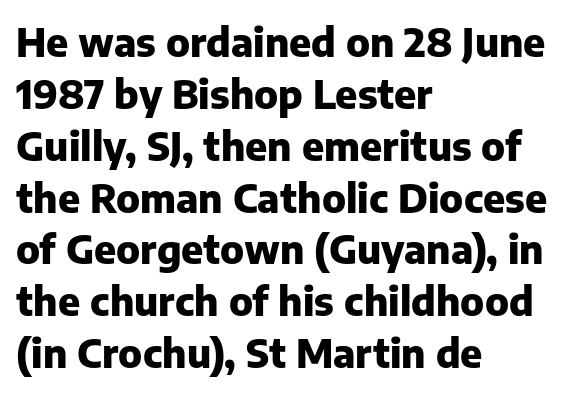
Q: Is the text bold? A: Yes.
Q: Is the text italic (slanted)? A: No, it is upright.
Q: Is the typeface a serif or a sans-serif typeface? A: Sans-serif.
Q: Is the text underlined? A: No.
Q: How is the paragraph aligned? A: Left-aligned.
Q: Is the spacing between letters normal or unusually wide? A: Normal.
Q: Is the spacing between lines tight, normal or loose? A: Normal.
Q: Width (condensed, normal, or wide)? A: Normal.
Q: Stroke contrast? A: Low.
Q: x-height? A: Medium.
Q: Monospaced? A: No.
